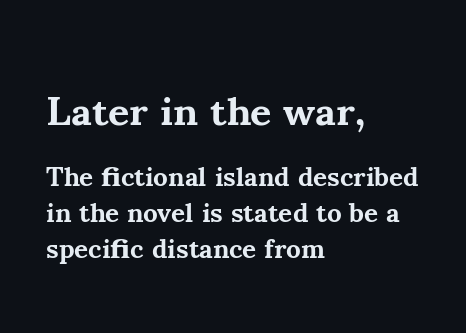
The image shows 41 px bold serif type, upright; set left-aligned, normal line spacing (1.34x), normal letter spacing, not underlined; the first (top) block is 1.52x larger; medium stroke contrast and a small x-height.
